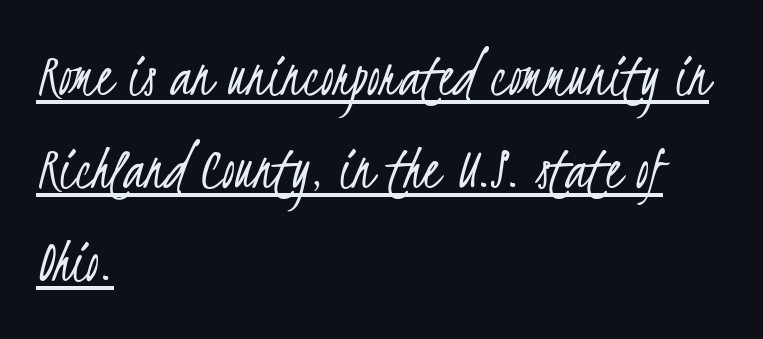
{"serif": "no", "bold": "no", "weight": "light", "width": "condensed", "stroke_contrast": "low", "x_height": "small", "monospaced": "no", "underline": "yes", "align": "left", "line_spacing": "normal", "line_spacing_ratio": 1.45, "letter_spacing": "normal", "letter_spacing_em": 0.0, "glyph_px": 64}
